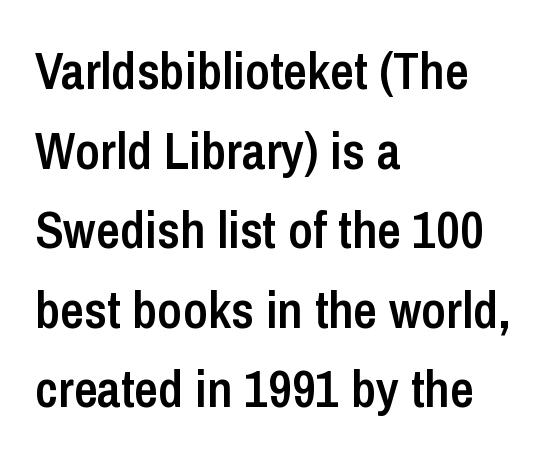
Caption: standard tracking, unaltered. No word sits above an underline. This is the regular roman posture of the typeface. Look at the stroke-to-counter ratio: somewhat heavy, a semibold. Proportional: the letters do not fall into vertical columns. Typographically, this falls in the sans-serif category.
